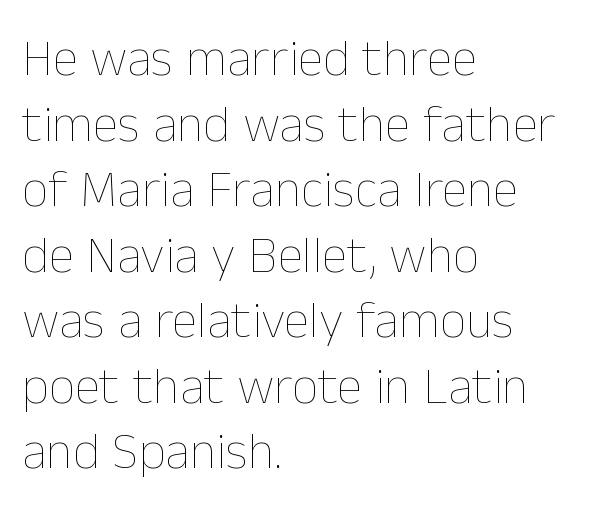
{"italic": "no", "bold": "no", "weight": "thin", "width": "normal", "stroke_contrast": "low", "x_height": "medium", "monospaced": "no", "underline": "no", "align": "left", "line_spacing": "normal", "line_spacing_ratio": 1.26, "letter_spacing": "normal", "letter_spacing_em": 0.0, "glyph_px": 52}
